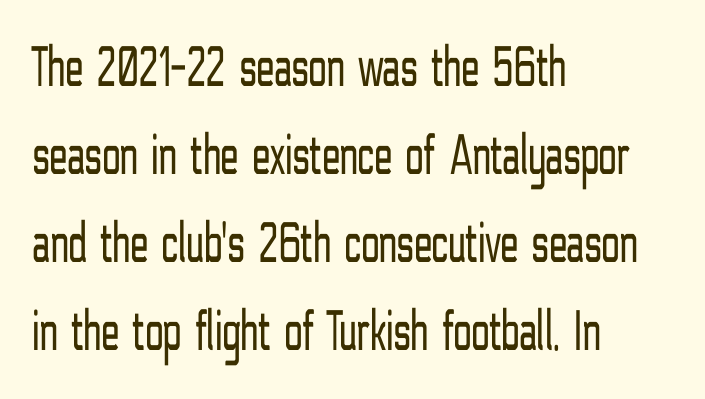
The image shows 59 px light, condensed sans-serif type, upright; set left-aligned, normal line spacing (1.49x), normal letter spacing, not underlined; low stroke contrast and a medium x-height.
